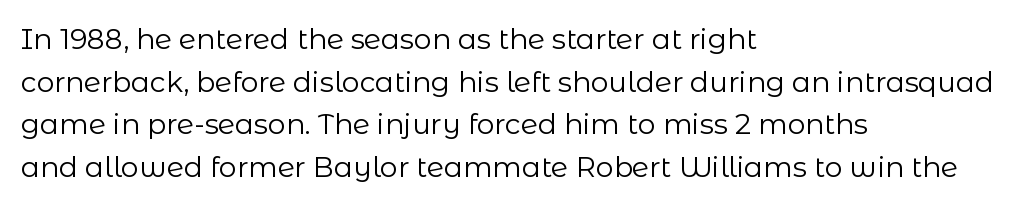
{"serif": "no", "italic": "no", "bold": "no", "weight": "regular", "width": "normal", "stroke_contrast": "low", "x_height": "medium", "monospaced": "no", "underline": "no", "align": "left", "line_spacing": "normal", "line_spacing_ratio": 1.52, "letter_spacing": "normal", "letter_spacing_em": 0.0, "glyph_px": 28}
